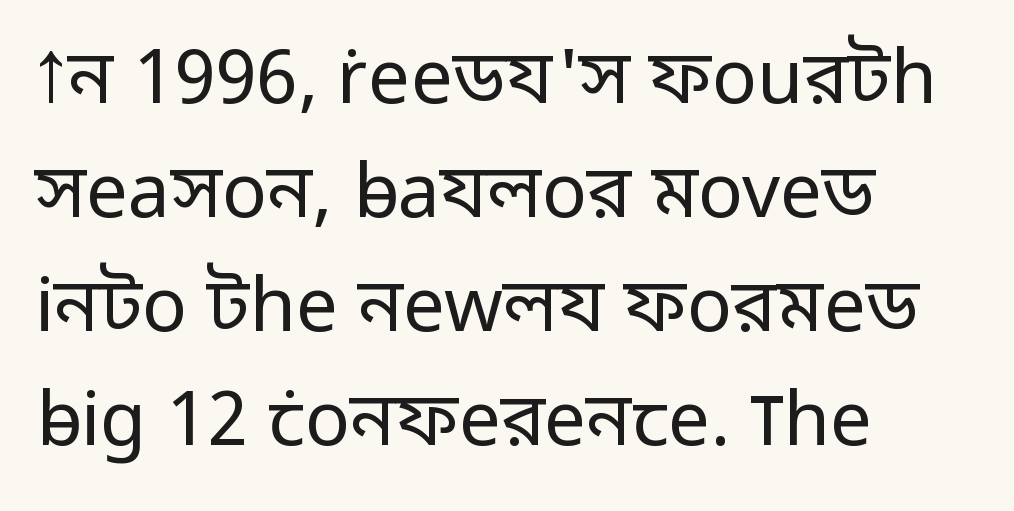
Q: Is the text bold? A: No.
Q: Is the text italic (slanted)? A: No, it is upright.
Q: Is the typeface a serif or a sans-serif typeface? A: Sans-serif.
Q: Is the text underlined? A: No.
Q: How is the paragraph aligned? A: Left-aligned.
Q: Is the spacing between letters normal or unusually wide? A: Normal.
Q: Is the spacing between lines tight, normal or loose? A: Normal.
Q: Width (condensed, normal, or wide)? A: Normal.
Q: Stroke contrast? A: Low.
Q: x-height? A: Medium.
Q: Monospaced? A: No.
